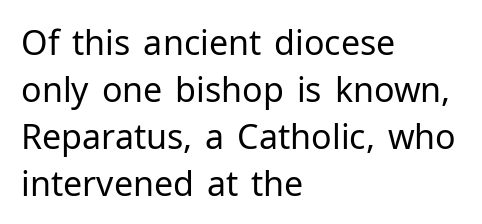
Normally led — the rows are evenly, conventionally spaced. The font is comparable to plain body text, perhaps lighter. You can tell it's not italic because the verticals are truly vertical. Each word holds together tightly as a unit, with standard inter-letter gaps. The rendering uses natural spacing where letterforms have individual widths.
